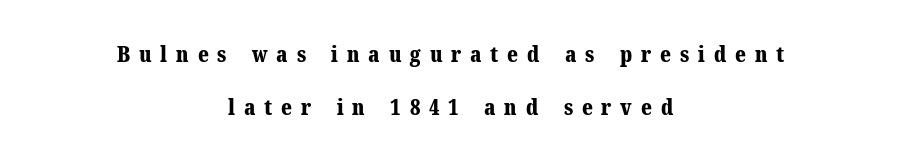
{"italic": "no", "bold": "yes", "underline": "no", "align": "center", "line_spacing": "loose", "line_spacing_ratio": 2.39, "letter_spacing": "wide", "letter_spacing_em": 0.4, "glyph_px": 22}
